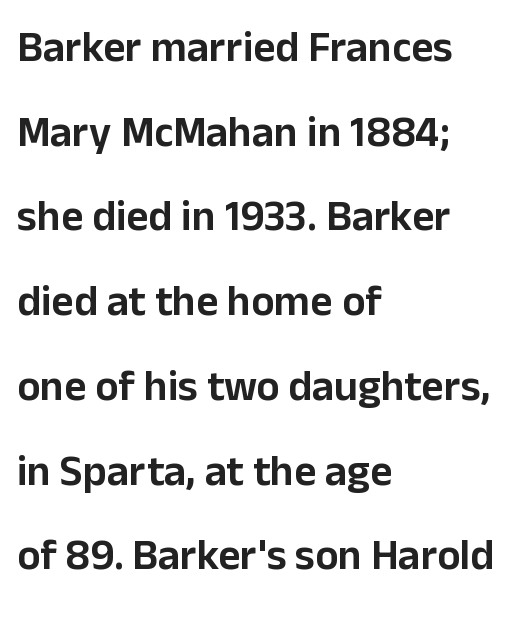
The image shows 43 px sans-serif type, upright; set left-aligned, loose line spacing (1.97x), normal letter spacing, not underlined; low stroke contrast and a medium x-height.
